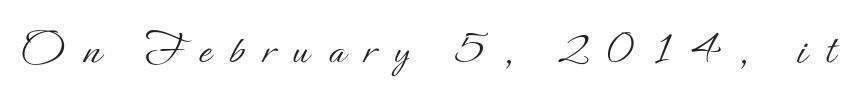
{"bold": "no", "weight": "light", "width": "normal", "stroke_contrast": "low", "x_height": "small", "monospaced": "no", "underline": "no", "letter_spacing": "wide", "letter_spacing_em": 0.42, "glyph_px": 45}
